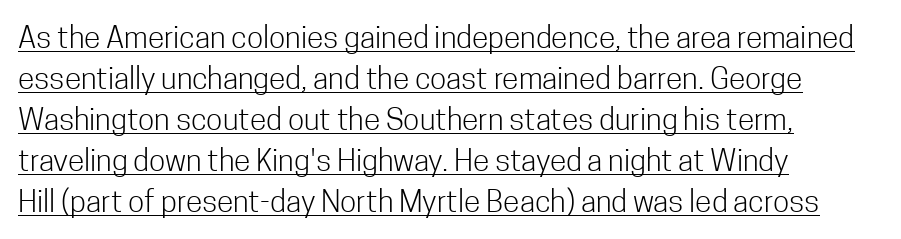
{"serif": "no", "italic": "no", "bold": "no", "weight": "light", "width": "condensed", "stroke_contrast": "low", "x_height": "medium", "monospaced": "no", "underline": "yes", "align": "left", "line_spacing": "normal", "line_spacing_ratio": 1.37, "letter_spacing": "normal", "letter_spacing_em": 0.0, "glyph_px": 30}
